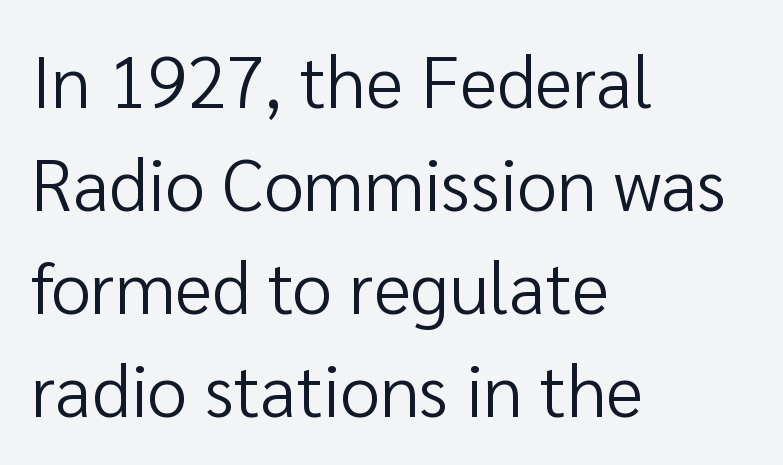
Q: Is the text bold? A: No.
Q: Is the text italic (slanted)? A: No, it is upright.
Q: Is the typeface a serif or a sans-serif typeface? A: Sans-serif.
Q: Is the text underlined? A: No.
Q: How is the paragraph aligned? A: Left-aligned.
Q: Is the spacing between letters normal or unusually wide? A: Normal.
Q: Is the spacing between lines tight, normal or loose? A: Normal.
Q: Width (condensed, normal, or wide)? A: Normal.
Q: Stroke contrast? A: Low.
Q: x-height? A: Medium.
Q: Monospaced? A: No.
